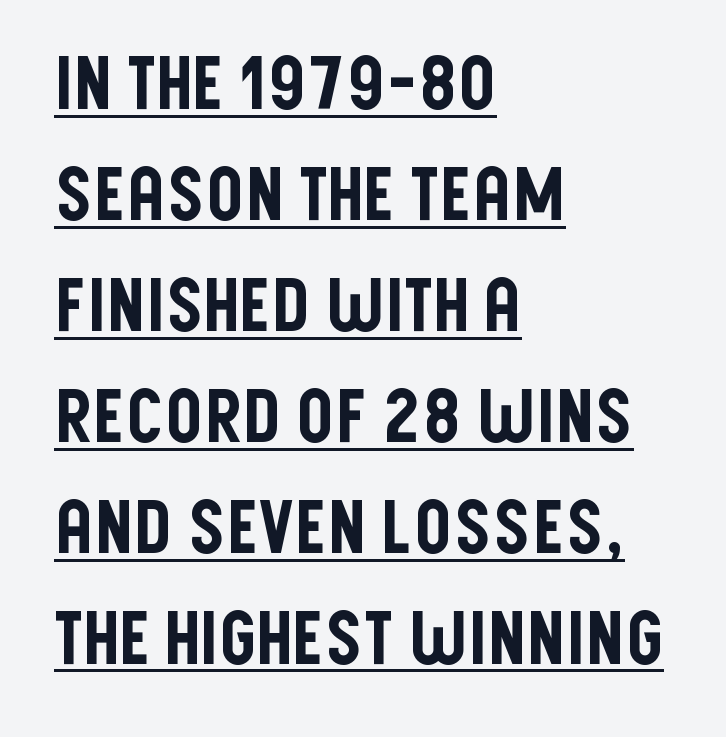
The image shows 73 px condensed sans-serif type, upright; set left-aligned, normal line spacing (1.52x), normal letter spacing, underlined; low stroke contrast and a large x-height.
